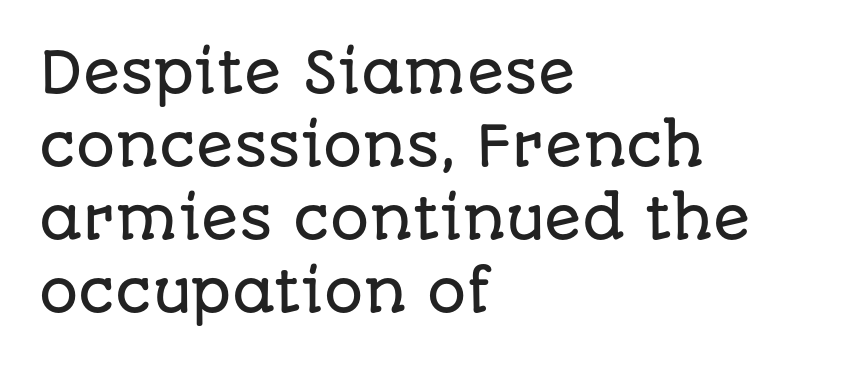
The image shows 55 px sans-serif type, upright; set left-aligned, normal line spacing (1.33x), normal letter spacing, not underlined; low stroke contrast and a large x-height.
